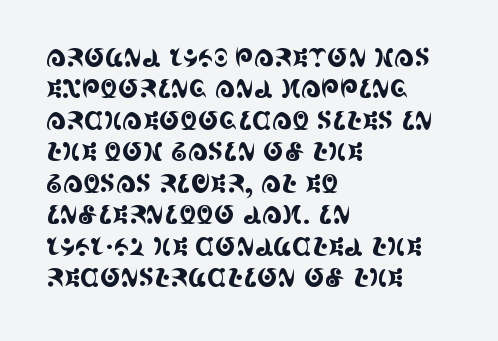
The space directly below the letters is spotless. Whoever set this chose a conventional vertical rhythm. The typesetter chose a ragged-right arrangement here. Posture: straight, roman, zero tilt. Standard letterfit; no display-style spreading of the glyphs.
